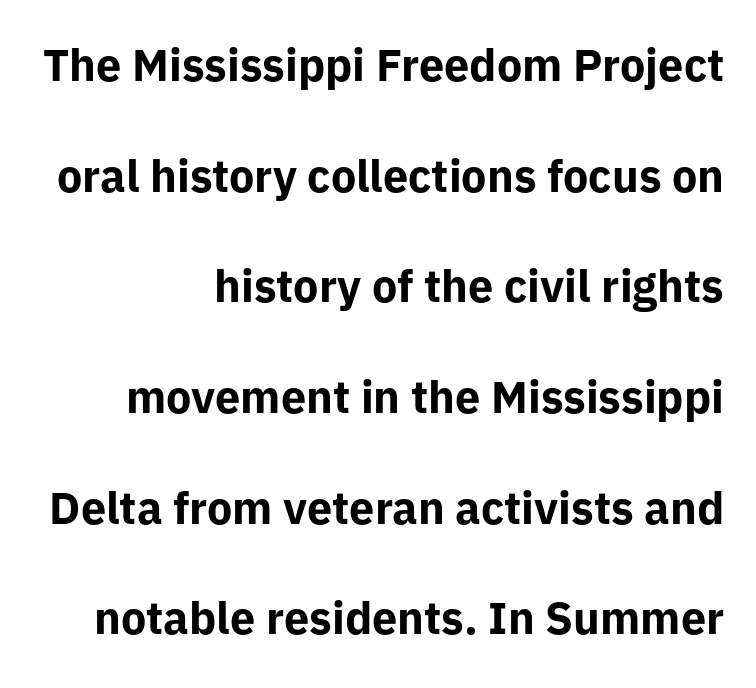
{"serif": "no", "italic": "no", "bold": "yes", "weight": "bold", "width": "normal", "stroke_contrast": "low", "x_height": "medium", "monospaced": "no", "underline": "no", "align": "right", "line_spacing": "loose", "line_spacing_ratio": 2.46, "letter_spacing": "normal", "letter_spacing_em": 0.0, "glyph_px": 45}
